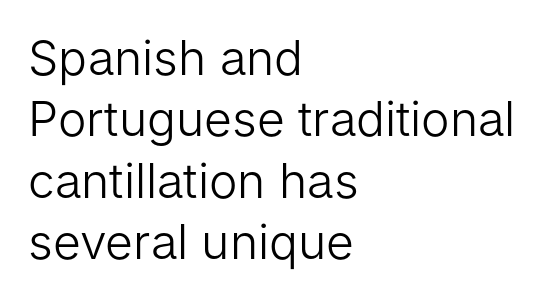
If you measured baseline to baseline, you'd find a middling distance. Posture: vertical. Think standard paragraph weight, or any step lighter than that. Layout note: lines flush left.
